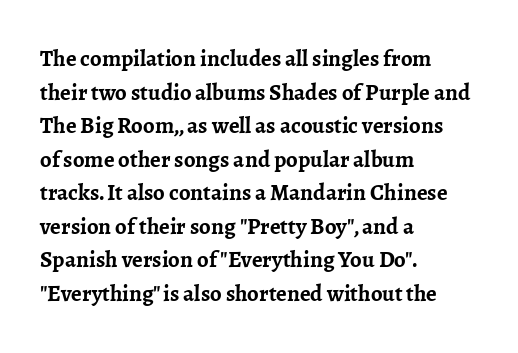
Each line starts at the same left margin while the right side varies. One glance says typical: line gaps are just what's usual. Nope, not italic — everything's standing straight. Plenty of ink on the page — the face is bold.
